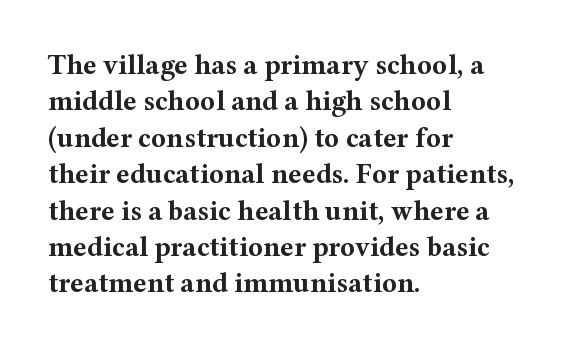
The image shows 28 px bold, wide serif type, upright; set left-aligned, normal line spacing (1.3x), normal letter spacing, not underlined; medium stroke contrast and a medium x-height.
